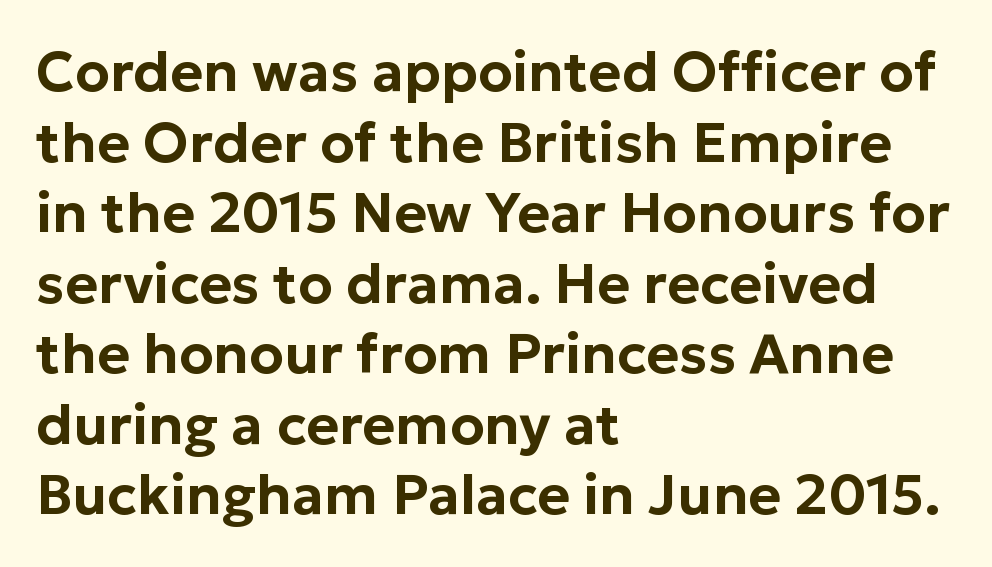
These lines are set flush left with a ragged right edge. Spacing verdict: proportional, widths tailored to each character. Evenly set lines give the paragraph a standard silhouette. Ascenders rise straight up at ninety degrees. The designer went with a sans here, leaving each stem footless. Standard letterfit; no display-style spreading of the glyphs.
